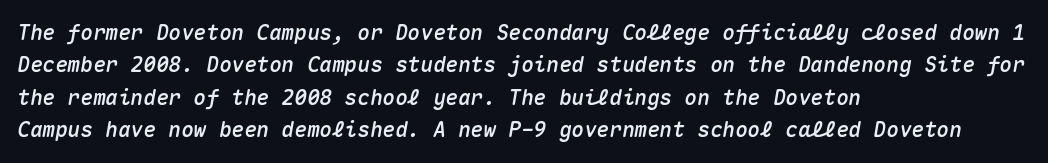
These lines are set flush left with a ragged right edge. The glyphs are unaccompanied by any horizontal stroke below them. Regarding leading, the lines here are spaced in the standard way. The letters are slanted; this is an italic face.
